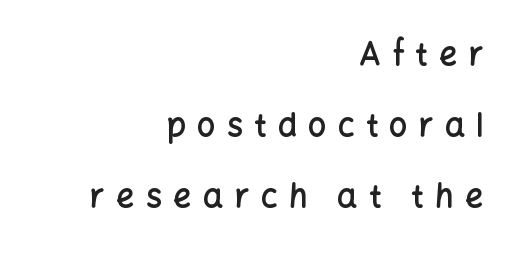
{"serif": "no", "italic": "no", "bold": "semi", "weight": "semibold", "width": "normal", "stroke_contrast": "low", "x_height": "medium", "monospaced": "no", "underline": "no", "align": "right", "line_spacing": "loose", "line_spacing_ratio": 2.22, "letter_spacing": "wide", "letter_spacing_em": 0.35, "glyph_px": 32}
